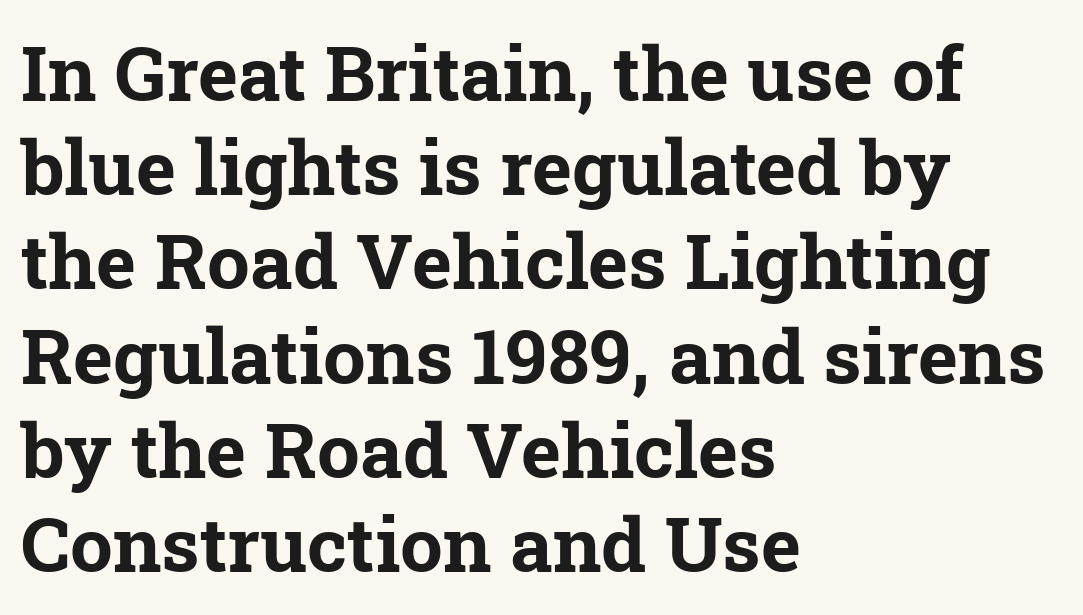
Q: Is the text bold? A: Yes.
Q: Is the typeface a serif or a sans-serif typeface? A: Serif.
Q: Is the text underlined? A: No.
Q: How is the paragraph aligned? A: Left-aligned.
Q: Is the spacing between letters normal or unusually wide? A: Normal.
Q: Width (condensed, normal, or wide)? A: Normal.
Q: Stroke contrast? A: Low.
Q: x-height? A: Medium.
Q: Monospaced? A: No.
